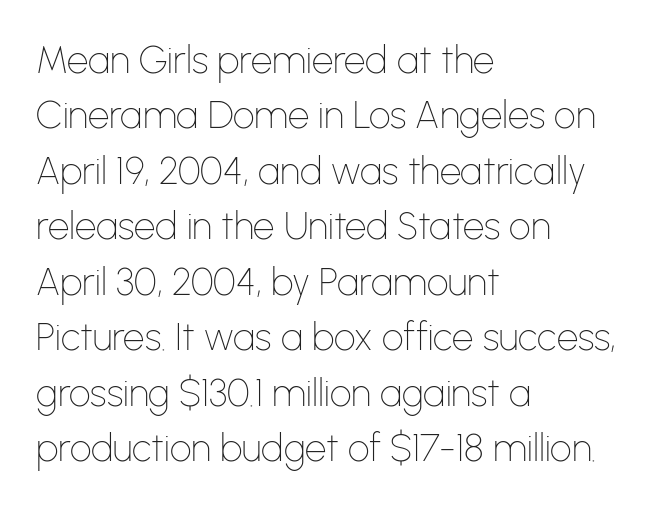
Alignment: flush left. A typesetter would call this proportional, since set widths differ per character. The weight would be labelled regular, book, light, or lighter still. A clean baseline with only descenders dipping below it. Each word holds together tightly as a unit, with standard inter-letter gaps. Every character sits straight up, as roman type does.
